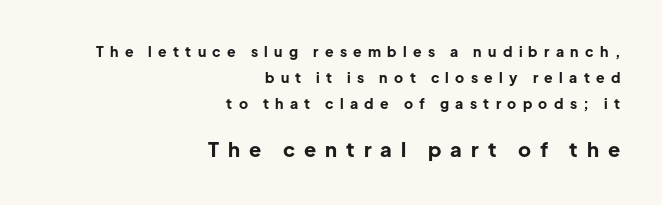
Italic: no, the glyphs are upright roman. Unmarked baselines from the first word to the last. Top chunk: small. Bottom chunk: large. Short note: letters widely spaced. The rendering uses a bold face; every stroke is thick and dark.
